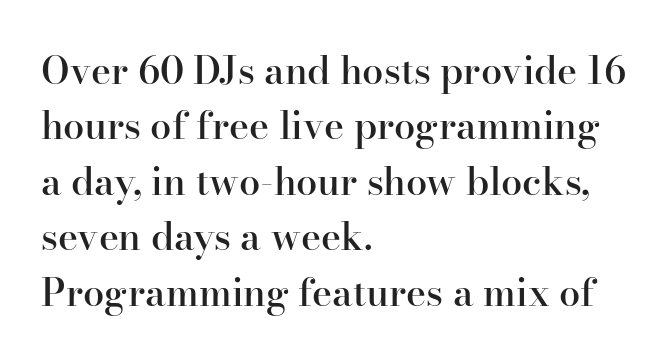
{"serif": "yes", "italic": "no", "bold": "semi", "weight": "semibold", "width": "normal", "stroke_contrast": "high", "x_height": "small", "monospaced": "no", "underline": "no", "align": "left", "line_spacing": "normal", "line_spacing_ratio": 1.46, "letter_spacing": "normal", "letter_spacing_em": 0.0, "glyph_px": 38}
